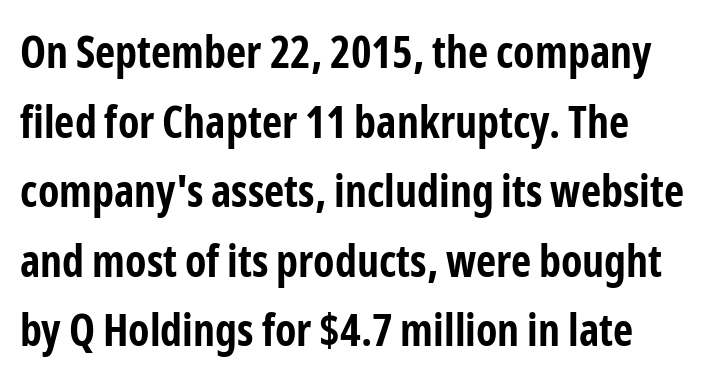
Q: Is the text bold? A: Yes.
Q: Is the text italic (slanted)? A: No, it is upright.
Q: Is the typeface a serif or a sans-serif typeface? A: Sans-serif.
Q: Is the text underlined? A: No.
Q: How is the paragraph aligned? A: Left-aligned.
Q: Is the spacing between letters normal or unusually wide? A: Normal.
Q: Is the spacing between lines tight, normal or loose? A: Normal.
Q: Width (condensed, normal, or wide)? A: Condensed.
Q: Stroke contrast? A: Low.
Q: x-height? A: Medium.
Q: Monospaced? A: No.
